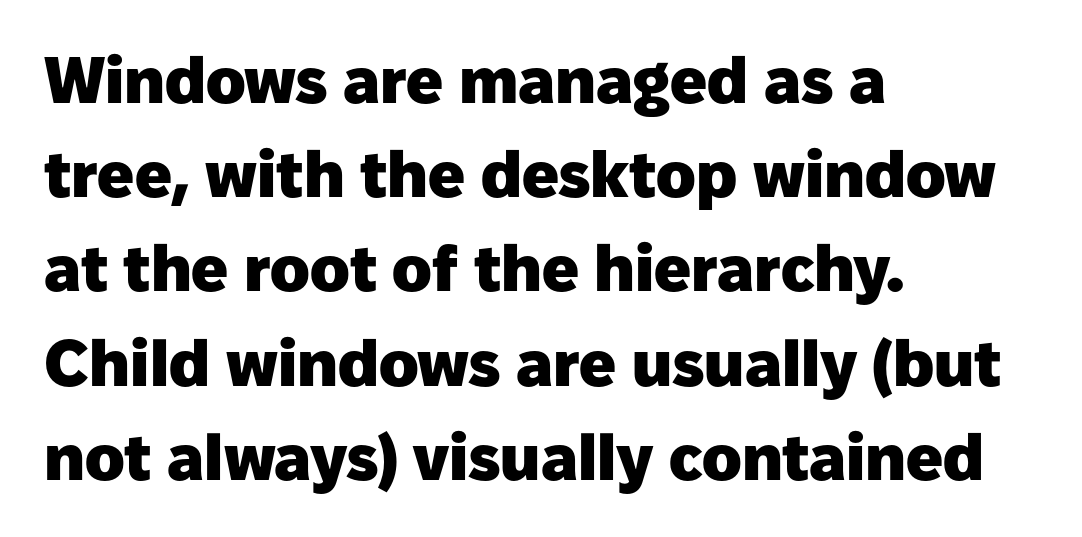
Proportional: the letters do not fall into vertical columns. Every character sits straight up, as roman type does. The face used here is a sans, in the tradition of grotesques and geometrics. Notice how descenders clear the ascenders below comfortably — that's standard leading. How heavy is the stroke? Heavy — this is a bold. Observe the ordinary spacing: letters are neighbours, not strangers.
